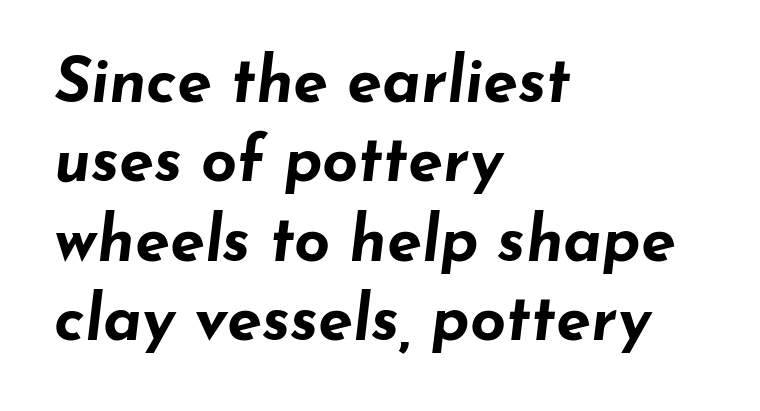
Q: Is the text bold? A: Yes.
Q: Is the text italic (slanted)? A: Yes, it leans right by about 7 degrees.
Q: Is the text underlined? A: No.
Q: How is the paragraph aligned? A: Left-aligned.
Q: Is the spacing between letters normal or unusually wide? A: Normal.
Q: Is the spacing between lines tight, normal or loose? A: Normal.
Q: Width (condensed, normal, or wide)? A: Wide.
Q: Stroke contrast? A: Low.
Q: x-height? A: Small.
Q: Monospaced? A: No.
